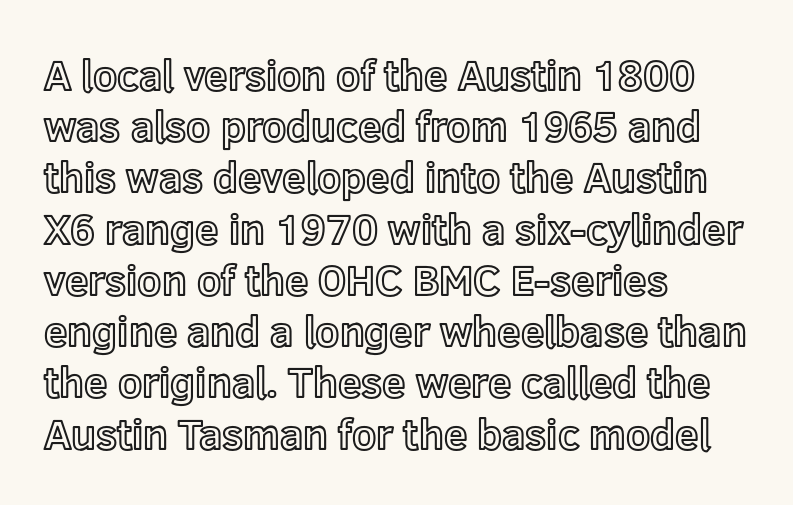
{"italic": "no", "width": "normal", "x_height": "medium", "monospaced": "no", "underline": "no", "align": "left", "line_spacing_ratio": 1.22, "letter_spacing": "normal", "letter_spacing_em": 0.0, "glyph_px": 42}
